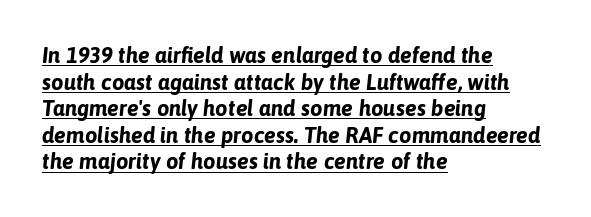
Posture: slanted. A full-strength bold gives these letters their thick strokes. Between one letter and the next there's only the usual sliver of space. Teacher's note: observe the even left margin — that is flush-left alignment. Beneath each row of characters lies a ruled line.
